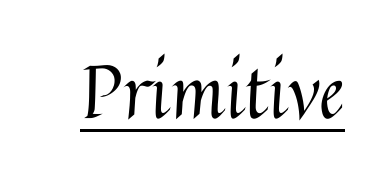
{"bold": "no", "weight": "regular", "width": "normal", "stroke_contrast": "medium", "x_height": "medium", "monospaced": "no", "underline": "yes", "letter_spacing": "normal", "letter_spacing_em": 0.0, "glyph_px": 74}
